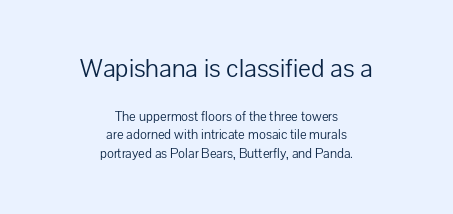
Q: Is the text bold? A: No.
Q: Is the text italic (slanted)? A: No, it is upright.
Q: Is the text underlined? A: No.
Q: How is the paragraph aligned? A: Centered.
Q: Is the spacing between letters normal or unusually wide? A: Normal.
Q: Is the spacing between lines tight, normal or loose? A: Normal.
Q: Which block of text is set in a larger size, the first (top) or the second (bottom)? A: The first (top) one.
